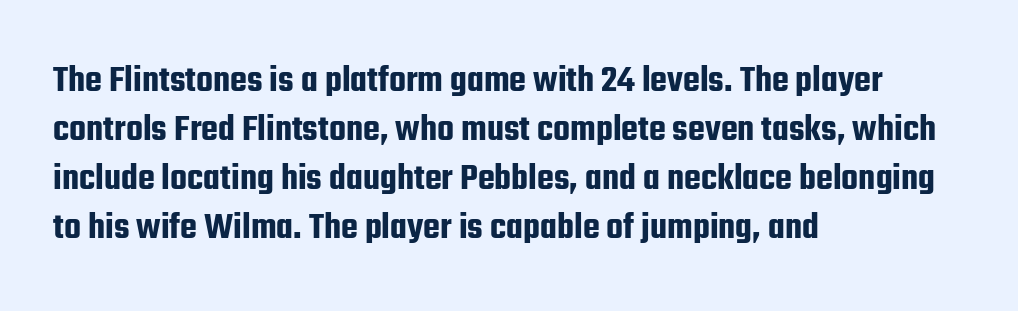
Q: Is the text italic (slanted)? A: No, it is upright.
Q: Is the typeface a serif or a sans-serif typeface? A: Sans-serif.
Q: Is the text underlined? A: No.
Q: How is the paragraph aligned? A: Left-aligned.
Q: Is the spacing between letters normal or unusually wide? A: Normal.
Q: Is the spacing between lines tight, normal or loose? A: Normal.
Q: Width (condensed, normal, or wide)? A: Condensed.
Q: Stroke contrast? A: Low.
Q: x-height? A: Medium.
Q: Monospaced? A: No.
